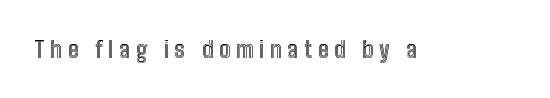
Q: Is the text italic (slanted)? A: No, it is upright.
Q: Is the text underlined? A: No.
Q: Is the spacing between letters normal or unusually wide? A: Unusually wide.
